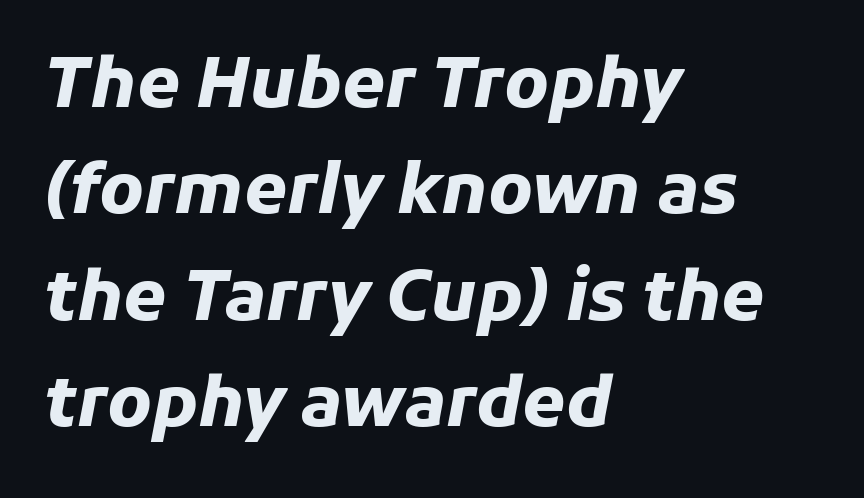
Q: Is the text bold? A: Yes.
Q: Is the text italic (slanted)? A: Yes, it leans right by about 11 degrees.
Q: Is the text underlined? A: No.
Q: How is the paragraph aligned? A: Left-aligned.
Q: Is the spacing between letters normal or unusually wide? A: Normal.
Q: Is the spacing between lines tight, normal or loose? A: Normal.
Q: Width (condensed, normal, or wide)? A: Normal.
Q: Stroke contrast? A: Low.
Q: x-height? A: Medium.
Q: Monospaced? A: No.
